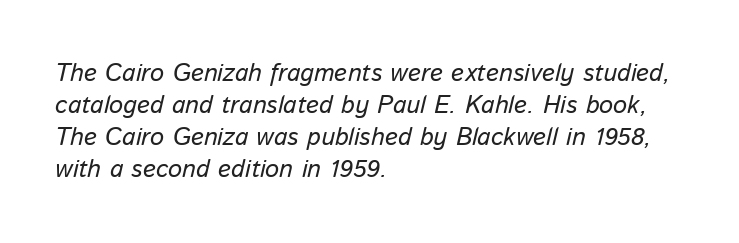
{"italic": "yes", "lean": "right", "slant_degrees": 13, "bold": "no", "underline": "no", "align": "left", "line_spacing": "normal", "line_spacing_ratio": 1.28, "letter_spacing": "normal", "letter_spacing_em": 0.0, "glyph_px": 25}
